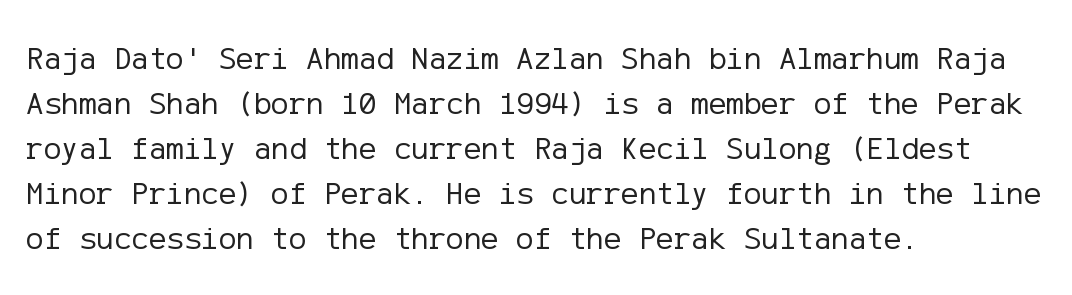
The image shows 33 px regular-weight sans-serif type, upright; set left-aligned, normal line spacing (1.36x), normal letter spacing, not underlined; low stroke contrast and a medium x-height.
